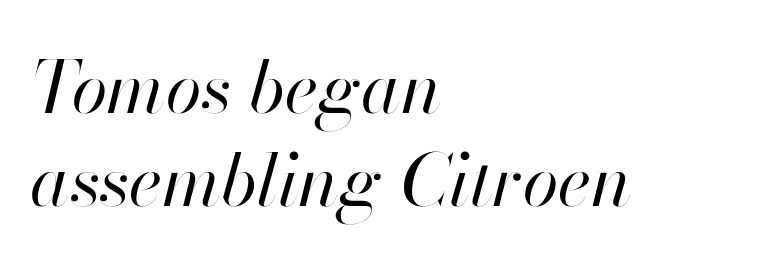
{"italic": "yes", "lean": "right", "slant_degrees": 13, "bold": "no", "weight": "regular", "width": "normal", "stroke_contrast": "high", "x_height": "small", "monospaced": "no", "underline": "no", "align": "left", "line_spacing": "normal", "line_spacing_ratio": 1.27, "letter_spacing": "normal", "letter_spacing_em": 0.0, "glyph_px": 73}
